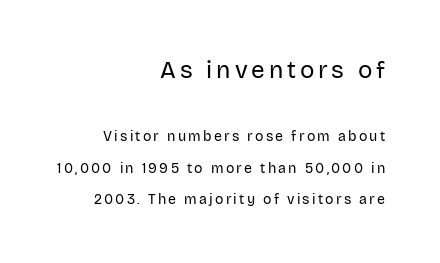
{"italic": "no", "bold": "no", "underline": "no", "align": "right", "line_spacing": "loose", "line_spacing_ratio": 2.22, "larger_block": "first", "size_ratio": 1.71, "glyph_px": 24}
